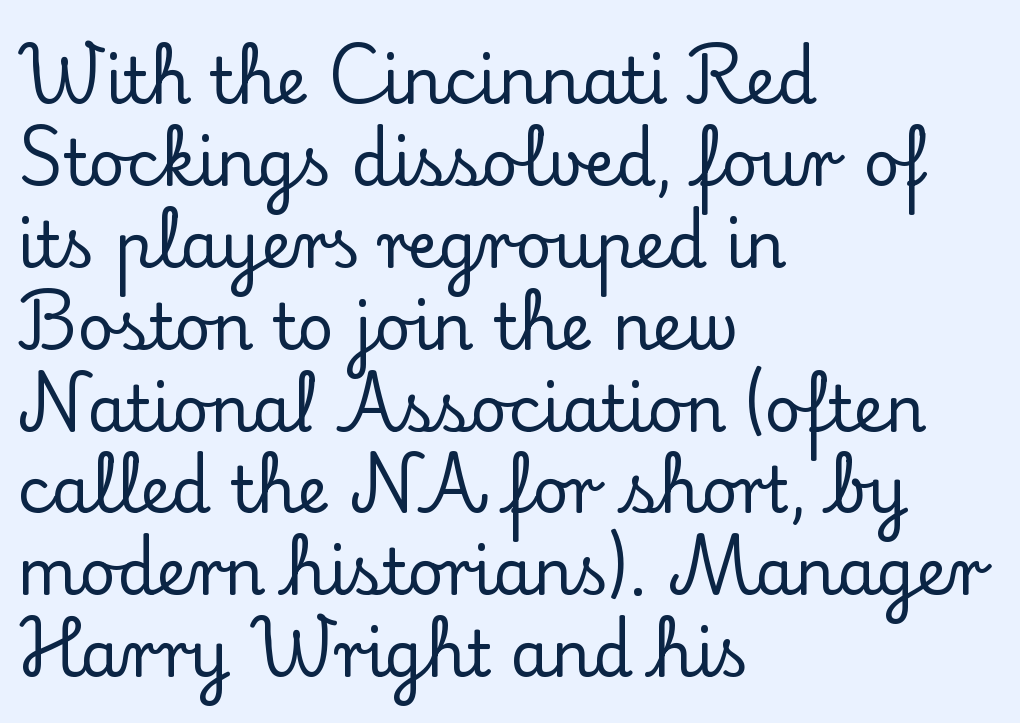
The image shows 63 px serif type, upright; set left-aligned, normal line spacing (1.3x), normal letter spacing, not underlined; low stroke contrast and a small x-height.
